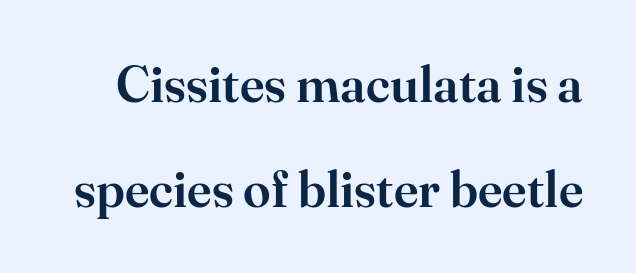
{"serif": "yes", "italic": "no", "width": "normal", "stroke_contrast": "high", "x_height": "small", "monospaced": "no", "underline": "no", "line_spacing": "loose", "line_spacing_ratio": 2.1, "letter_spacing": "normal", "letter_spacing_em": 0.0, "glyph_px": 50}
